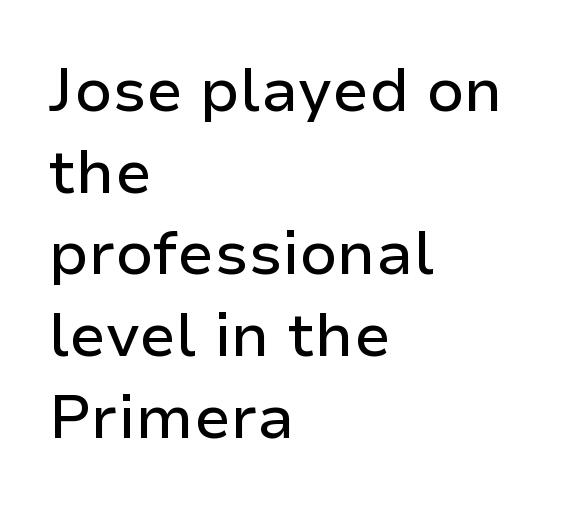
A typesetter would call this proportional, since set widths differ per character. Successive baselines arrive at the customary interval. This sample uses a sans-serif face. Do the letters lean? They stand straight. Which margin do the lines hug? The left one — the right edge is uneven.
